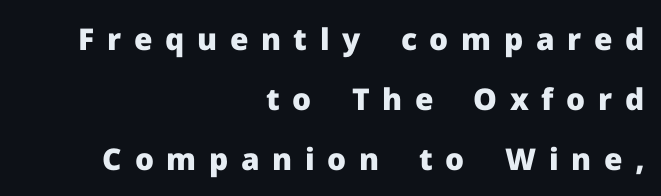
Q: Is the text bold? A: Yes.
Q: Is the text italic (slanted)? A: No, it is upright.
Q: Is the typeface a serif or a sans-serif typeface? A: Sans-serif.
Q: Is the text underlined? A: No.
Q: How is the paragraph aligned? A: Right-aligned.
Q: Is the spacing between letters normal or unusually wide? A: Unusually wide.
Q: Is the spacing between lines tight, normal or loose? A: Loose.
Q: Width (condensed, normal, or wide)? A: Normal.
Q: Stroke contrast? A: Low.
Q: x-height? A: Medium.
Q: Monospaced? A: No.
